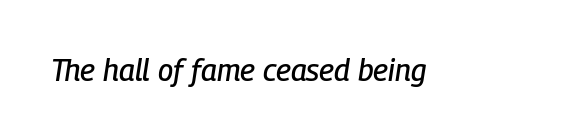
These lines are rendered in a variable-pitch font. Each word holds together tightly as a unit, with standard inter-letter gaps. The typography opts for an oblique posture over an upright one. The gap between lines stays unmarked.
